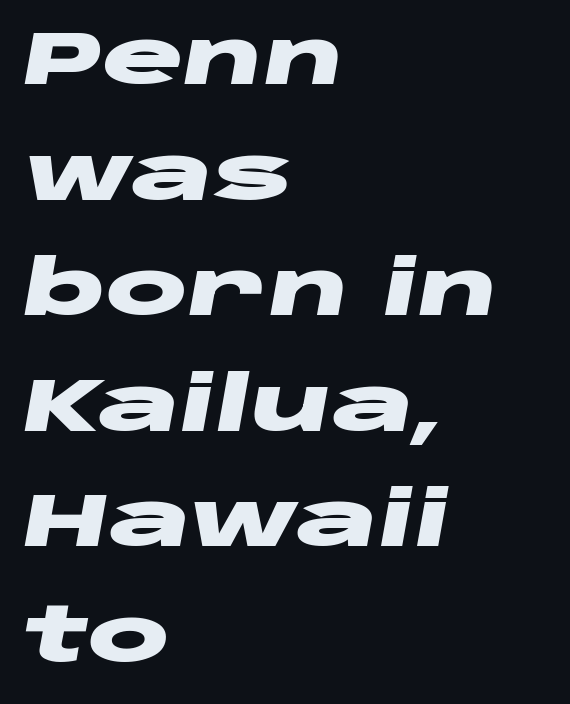
{"italic": "yes", "lean": "right", "slant_degrees": 10, "bold": "yes", "weight": "heavy", "width": "wide", "stroke_contrast": "low", "x_height": "large", "monospaced": "no", "underline": "no", "align": "left", "line_spacing": "normal", "line_spacing_ratio": 1.52, "letter_spacing": "normal", "letter_spacing_em": 0.0, "glyph_px": 76}
